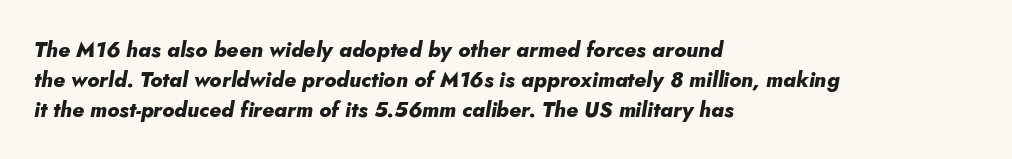
{"italic": "yes", "lean": "right", "slant_degrees": 10, "bold": "yes", "underline": "no", "align": "left", "line_spacing": "normal", "line_spacing_ratio": 1.42, "letter_spacing": "normal", "letter_spacing_em": 0.0, "glyph_px": 21}
